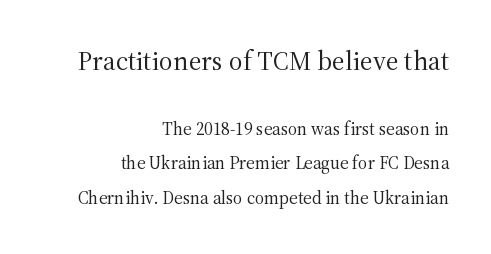
The image shows 27 px text type, upright; set right-aligned, loose line spacing (1.93x), normal letter spacing, not underlined; the first (top) block is 1.5x larger.
